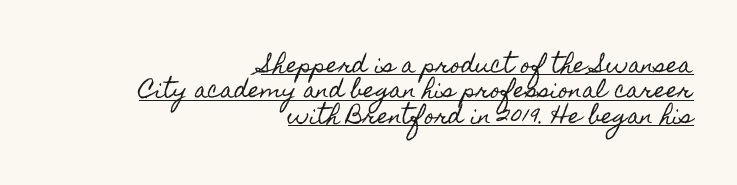
{"underline": "yes", "align": "right", "line_spacing_ratio": 1.21, "letter_spacing": "normal", "letter_spacing_em": 0.0, "glyph_px": 21}
